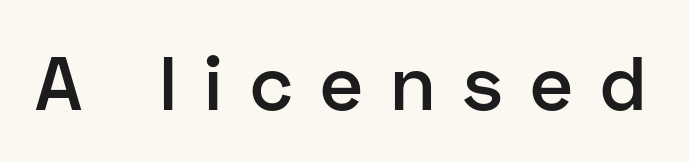
Q: Is the text bold? A: Semi-bold.
Q: Is the text italic (slanted)? A: No, it is upright.
Q: Is the typeface a serif or a sans-serif typeface? A: Sans-serif.
Q: Is the text underlined? A: No.
Q: Is the spacing between letters normal or unusually wide? A: Unusually wide.
Q: Width (condensed, normal, or wide)? A: Normal.
Q: Stroke contrast? A: Low.
Q: x-height? A: Medium.
Q: Monospaced? A: No.
